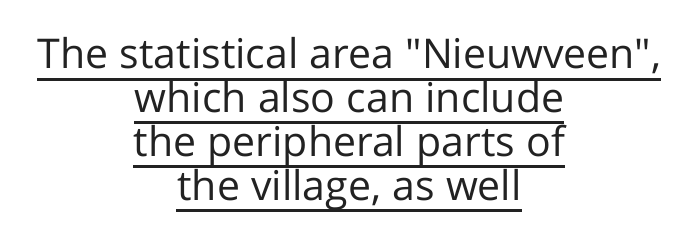
The image shows 41 px regular-weight sans-serif type, upright; set centered, tight line spacing (1.07x), normal letter spacing, underlined; low stroke contrast and a medium x-height.
